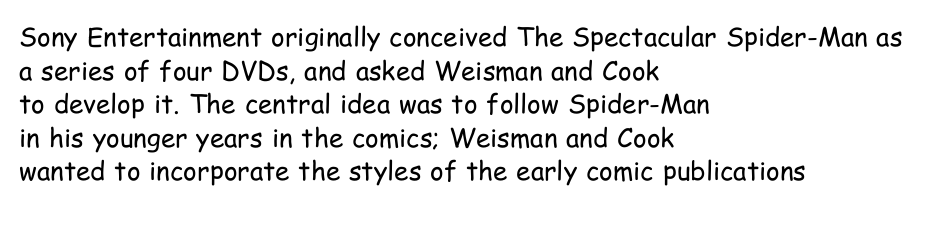
Q: Is the text bold? A: No.
Q: Is the text italic (slanted)? A: No, it is upright.
Q: Is the text underlined? A: No.
Q: How is the paragraph aligned? A: Left-aligned.
Q: Is the spacing between letters normal or unusually wide? A: Normal.
Q: Is the spacing between lines tight, normal or loose? A: Normal.
